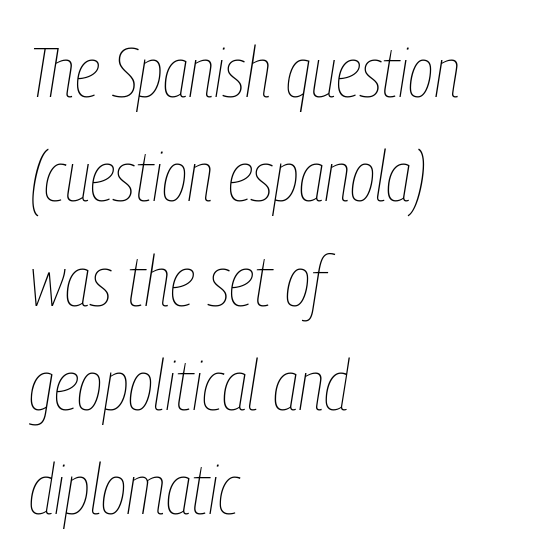
The image shows 70 px thin, condensed type, italic (leaning right); set left-aligned, normal line spacing (1.49x), normal letter spacing, not underlined; low stroke contrast and a medium x-height.
